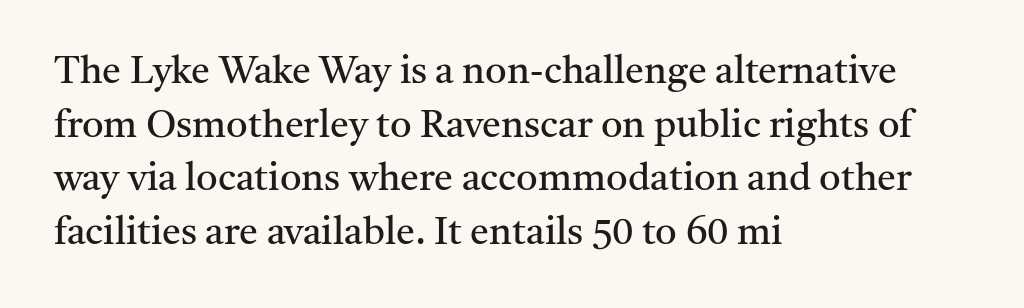
{"serif": "yes", "italic": "no", "bold": "no", "weight": "regular", "width": "normal", "stroke_contrast": "medium", "x_height": "medium", "monospaced": "no", "underline": "no", "align": "left", "line_spacing": "normal", "line_spacing_ratio": 1.41, "letter_spacing": "normal", "letter_spacing_em": 0.0, "glyph_px": 38}
